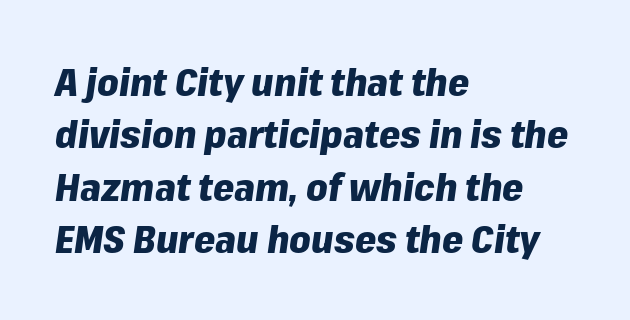
The image shows 38 px heavy type, italic (leaning right); set left-aligned, normal line spacing (1.38x), normal letter spacing, not underlined; low stroke contrast and a medium x-height.
